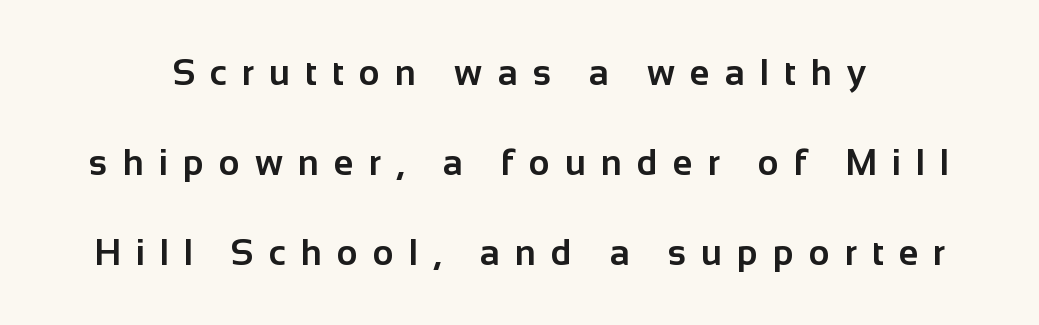
The image shows 36 px bold sans-serif type, upright; set centered, loose line spacing (2.5x), unusually wide letter spacing (+0.42 em), not underlined; low stroke contrast and a medium x-height.
